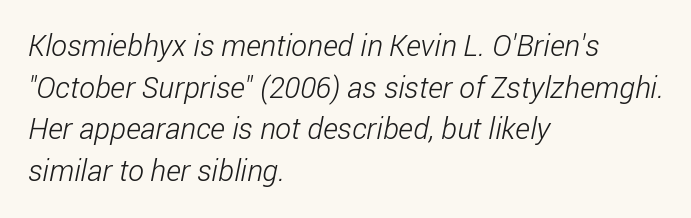
Q: Is the text bold? A: No.
Q: Is the typeface a serif or a sans-serif typeface? A: Sans-serif.
Q: Is the text underlined? A: No.
Q: How is the paragraph aligned? A: Left-aligned.
Q: Is the spacing between letters normal or unusually wide? A: Normal.
Q: Is the spacing between lines tight, normal or loose? A: Normal.
Q: Width (condensed, normal, or wide)? A: Condensed.
Q: Stroke contrast? A: Low.
Q: x-height? A: Medium.
Q: Monospaced? A: No.
